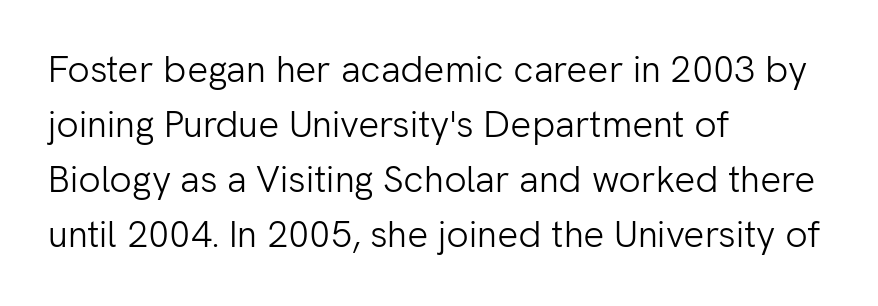
Q: Is the text bold? A: No.
Q: Is the text italic (slanted)? A: No, it is upright.
Q: Is the typeface a serif or a sans-serif typeface? A: Sans-serif.
Q: Is the text underlined? A: No.
Q: How is the paragraph aligned? A: Left-aligned.
Q: Is the spacing between letters normal or unusually wide? A: Normal.
Q: Is the spacing between lines tight, normal or loose? A: Normal.
Q: Width (condensed, normal, or wide)? A: Normal.
Q: Stroke contrast? A: Low.
Q: x-height? A: Medium.
Q: Monospaced? A: No.
